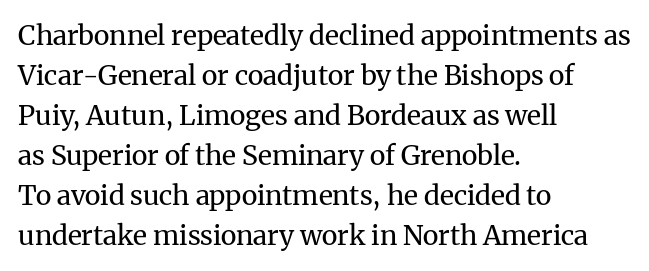
Italic: no, the glyphs are upright roman. Observe the ordinary spacing: letters are neighbours, not strangers. Line spacing here is normal. The zone under the glyphs is completely vacant. These lines stack with their left ends in a neat column.
